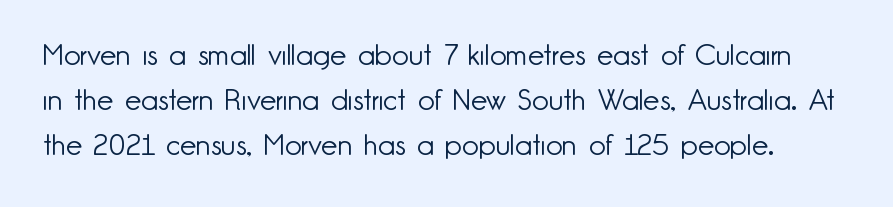
The image shows 29 px light sans-serif type, upright; set normal line spacing (1.56x), normal letter spacing, not underlined; low stroke contrast and a small x-height.
